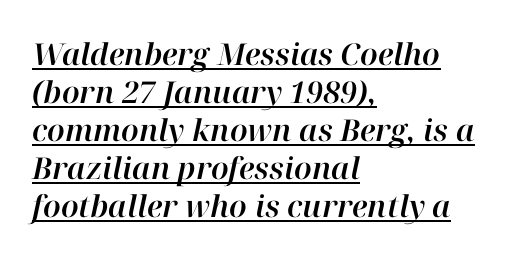
The image shows 30 px text type, italic (leaning right); set left-aligned, normal line spacing (1.27x), normal letter spacing, underlined; high stroke contrast and a medium x-height.
